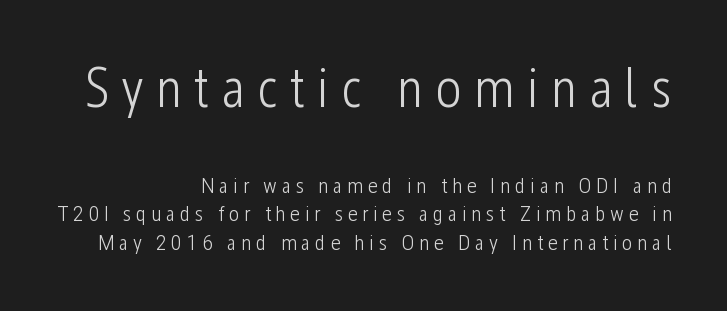
Leading matches the norm, producing a regular column. This is roman type, the default non-slanted kind. The specimen omits any rule beneath the text block's lines. The paragraph has a hard right edge and a soft left edge. This sample uses expanded letter spacing, leaving extra air between glyphs.
